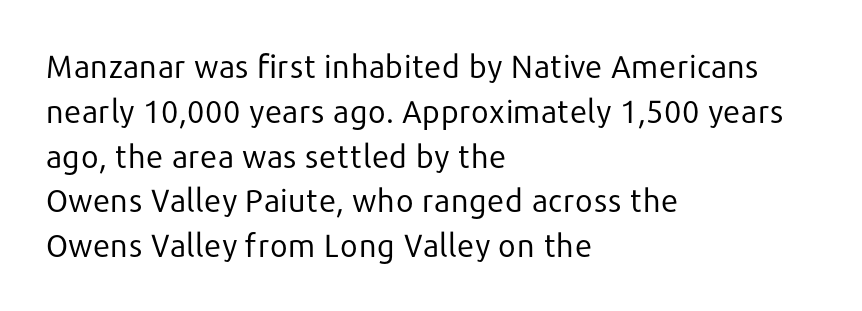
Q: Is the text bold? A: No.
Q: Is the text italic (slanted)? A: No, it is upright.
Q: Is the typeface a serif or a sans-serif typeface? A: Sans-serif.
Q: Is the text underlined? A: No.
Q: How is the paragraph aligned? A: Left-aligned.
Q: Is the spacing between letters normal or unusually wide? A: Normal.
Q: Is the spacing between lines tight, normal or loose? A: Normal.
Q: Width (condensed, normal, or wide)? A: Normal.
Q: Stroke contrast? A: Low.
Q: x-height? A: Medium.
Q: Monospaced? A: No.
